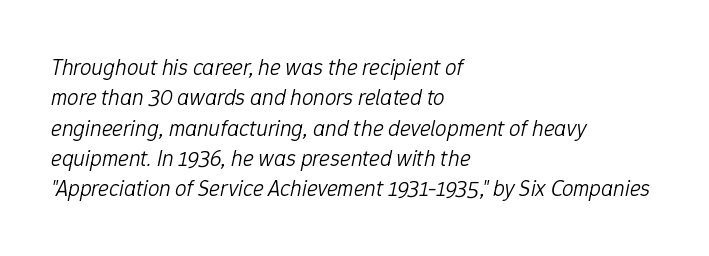
{"italic": "yes", "lean": "right", "slant_degrees": 12, "bold": "no", "underline": "no", "align": "left", "line_spacing": "normal", "line_spacing_ratio": 1.32, "letter_spacing": "normal", "letter_spacing_em": 0.0, "glyph_px": 23}
